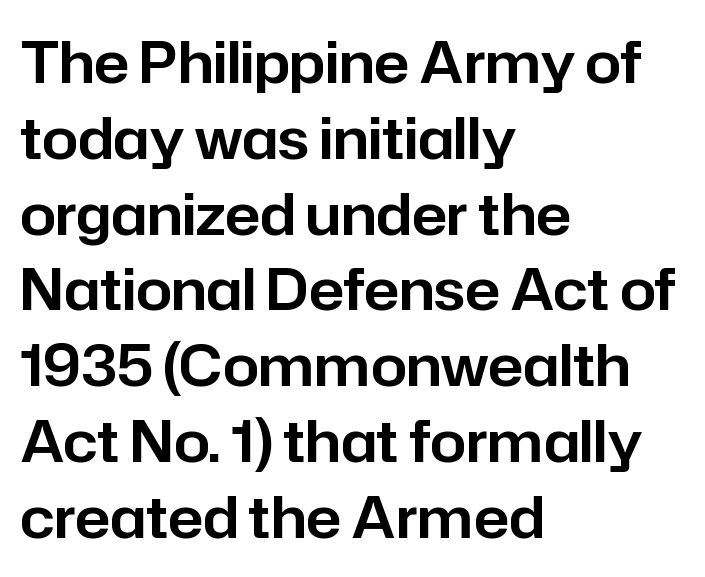
Q: Is the text italic (slanted)? A: No, it is upright.
Q: Is the typeface a serif or a sans-serif typeface? A: Sans-serif.
Q: Is the text underlined? A: No.
Q: How is the paragraph aligned? A: Left-aligned.
Q: Is the spacing between letters normal or unusually wide? A: Normal.
Q: Is the spacing between lines tight, normal or loose? A: Normal.
Q: Width (condensed, normal, or wide)? A: Normal.
Q: Stroke contrast? A: Low.
Q: x-height? A: Medium.
Q: Monospaced? A: No.
